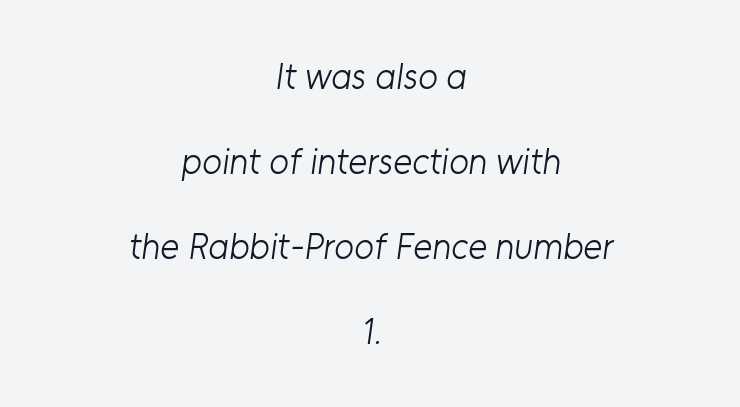
Q: Is the text bold? A: No.
Q: Is the typeface a serif or a sans-serif typeface? A: Sans-serif.
Q: Is the text underlined? A: No.
Q: How is the paragraph aligned? A: Centered.
Q: Is the spacing between letters normal or unusually wide? A: Normal.
Q: Is the spacing between lines tight, normal or loose? A: Loose.
Q: Width (condensed, normal, or wide)? A: Normal.
Q: Stroke contrast? A: Low.
Q: x-height? A: Medium.
Q: Monospaced? A: No.
